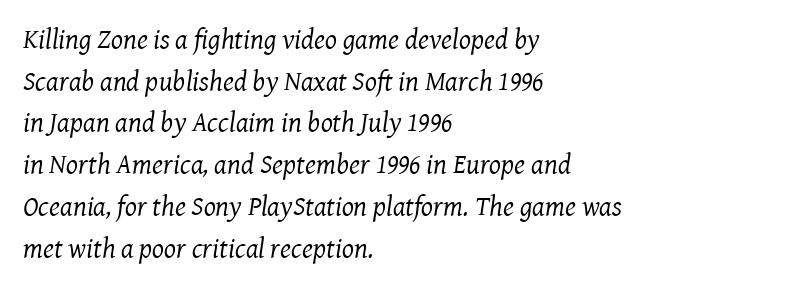
{"serif": "yes", "italic": "yes", "lean": "right", "slant_degrees": 8, "bold": "no", "weight": "regular", "width": "normal", "stroke_contrast": "medium", "x_height": "medium", "monospaced": "no", "underline": "no", "align": "left", "line_spacing": "normal", "line_spacing_ratio": 1.49, "letter_spacing": "normal", "letter_spacing_em": 0.0, "glyph_px": 28}
